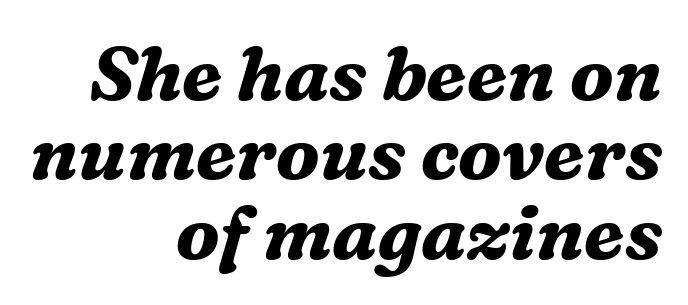
The image shows 75 px bold serif type, italic (leaning right); set right-aligned, tight line spacing (1.06x), normal letter spacing, not underlined; medium stroke contrast and a medium x-height.
